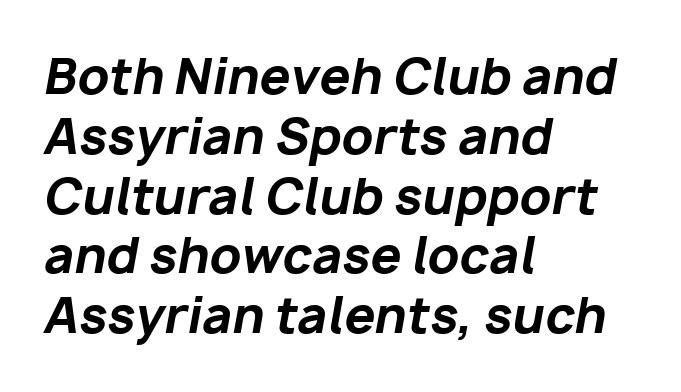
The image shows 49 px bold type, italic (leaning right); set left-aligned, line spacing 1.22x, normal letter spacing, not underlined; low stroke contrast and a medium x-height.
